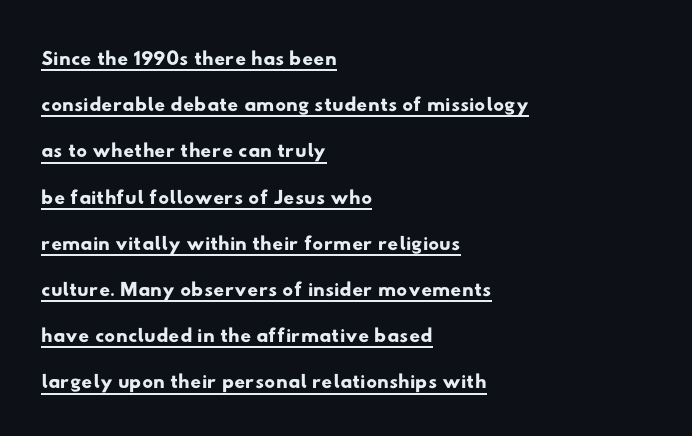
Q: Is the typeface a serif or a sans-serif typeface? A: Sans-serif.
Q: Is the text underlined? A: Yes.
Q: How is the paragraph aligned? A: Left-aligned.
Q: Is the spacing between letters normal or unusually wide? A: Normal.
Q: Is the spacing between lines tight, normal or loose? A: Normal.
Q: Width (condensed, normal, or wide)? A: Wide.
Q: Stroke contrast? A: Low.
Q: x-height? A: Small.
Q: Monospaced? A: No.
